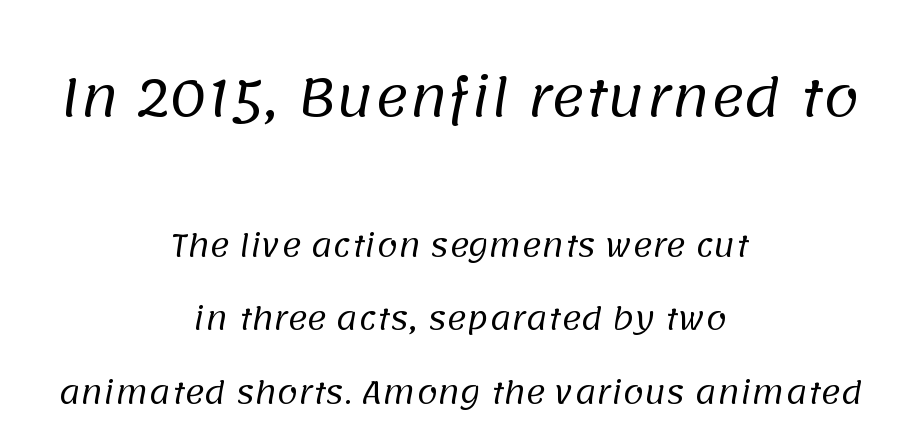
The image shows 52 px regular-weight sans-serif type; set centered, loose line spacing (2.45x), normal letter spacing, not underlined; the first (top) block is 1.73x larger; low stroke contrast and a large x-height.
